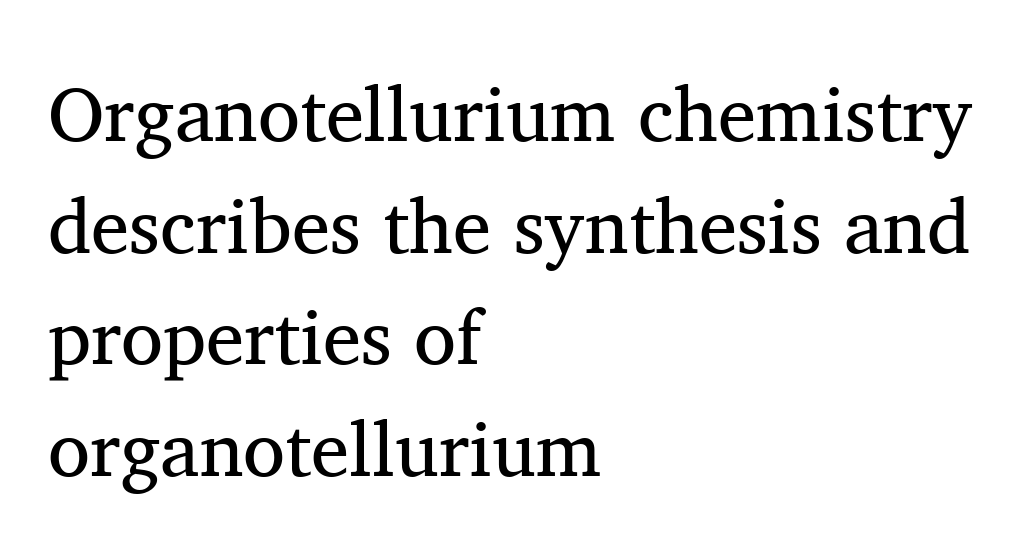
The image shows 77 px regular-weight serif type, upright; set left-aligned, normal line spacing (1.45x), normal letter spacing, not underlined; medium stroke contrast and a medium x-height.
